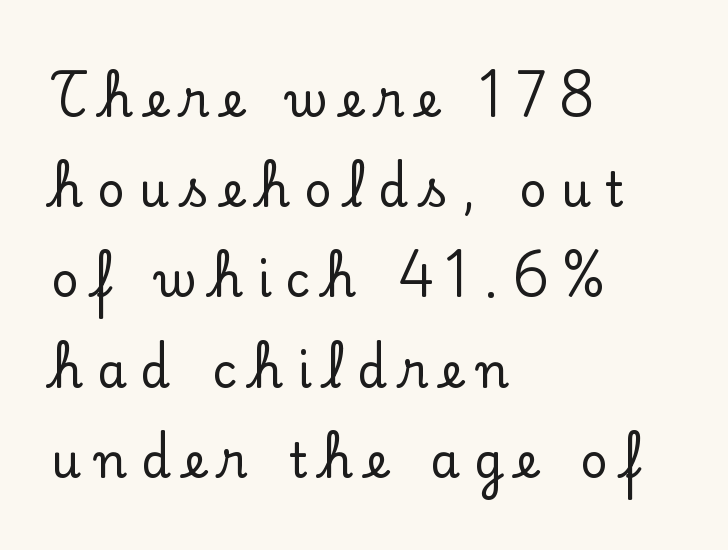
Q: Is the text italic (slanted)? A: No, it is upright.
Q: Is the typeface a serif or a sans-serif typeface? A: Serif.
Q: Is the text underlined? A: No.
Q: How is the paragraph aligned? A: Left-aligned.
Q: Is the spacing between letters normal or unusually wide? A: Unusually wide.
Q: Is the spacing between lines tight, normal or loose? A: Loose.
Q: Width (condensed, normal, or wide)? A: Normal.
Q: Stroke contrast? A: Low.
Q: x-height? A: Small.
Q: Monospaced? A: No.
